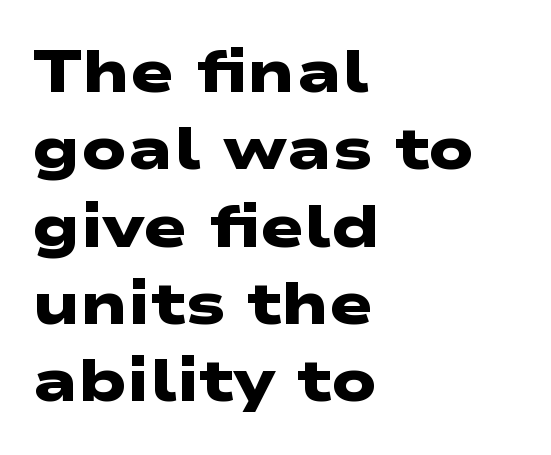
Q: Is the text bold? A: Yes.
Q: Is the typeface a serif or a sans-serif typeface? A: Sans-serif.
Q: Is the text underlined? A: No.
Q: How is the paragraph aligned? A: Left-aligned.
Q: Is the spacing between letters normal or unusually wide? A: Normal.
Q: Is the spacing between lines tight, normal or loose? A: Normal.
Q: Width (condensed, normal, or wide)? A: Wide.
Q: Stroke contrast? A: Low.
Q: x-height? A: Medium.
Q: Monospaced? A: No.
